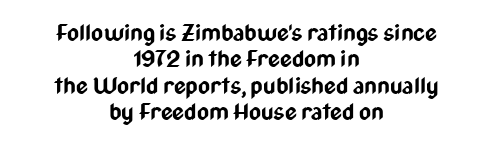
Q: Is the text bold? A: Yes.
Q: Is the text italic (slanted)? A: No, it is upright.
Q: Is the text underlined? A: No.
Q: How is the paragraph aligned? A: Centered.
Q: Is the spacing between letters normal or unusually wide? A: Normal.
Q: Is the spacing between lines tight, normal or loose? A: Tight.
